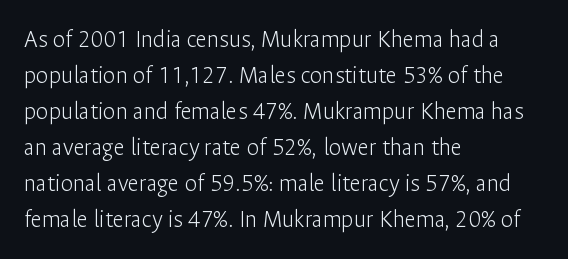
The image shows 25 px text type, upright; set left-aligned, normal line spacing (1.44x), normal letter spacing, not underlined.
